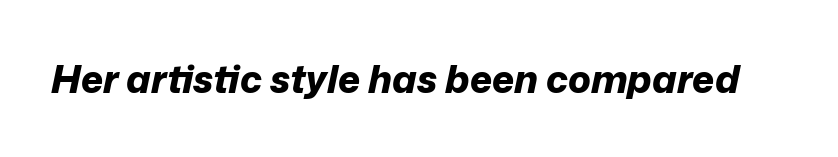
{"italic": "yes", "lean": "right", "slant_degrees": 12, "bold": "yes", "weight": "bold", "width": "normal", "stroke_contrast": "low", "x_height": "medium", "monospaced": "no", "underline": "no", "letter_spacing": "normal", "letter_spacing_em": 0.0, "glyph_px": 38}
